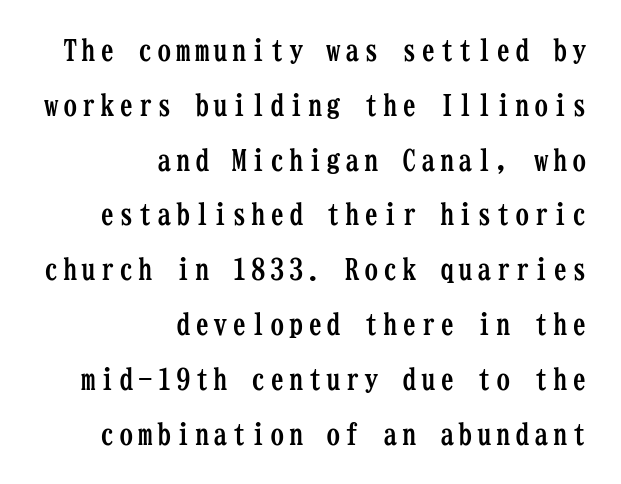
{"serif": "yes", "italic": "no", "bold": "yes", "weight": "semibold", "width": "condensed", "stroke_contrast": "low", "x_height": "medium", "monospaced": "yes", "underline": "no", "align": "right", "line_spacing_ratio": 1.89, "glyph_px": 29}
